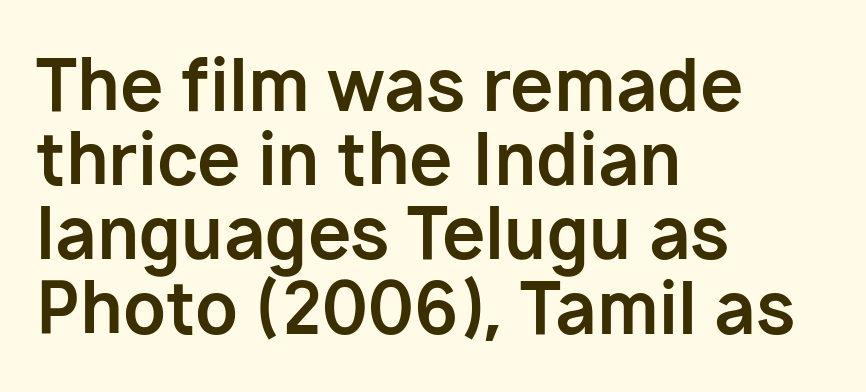
Q: Is the text bold? A: Yes.
Q: Is the text italic (slanted)? A: No, it is upright.
Q: Is the typeface a serif or a sans-serif typeface? A: Sans-serif.
Q: Is the text underlined? A: No.
Q: How is the paragraph aligned? A: Left-aligned.
Q: Is the spacing between letters normal or unusually wide? A: Normal.
Q: Is the spacing between lines tight, normal or loose? A: Tight.
Q: Width (condensed, normal, or wide)? A: Normal.
Q: Stroke contrast? A: Low.
Q: x-height? A: Medium.
Q: Monospaced? A: No.
